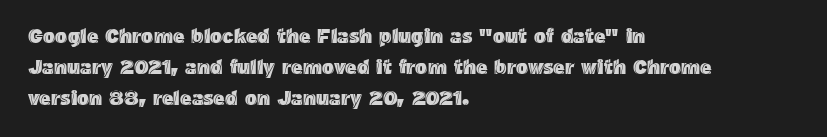
The image shows 20 px text type, upright; set left-aligned, normal line spacing (1.54x), normal letter spacing, not underlined.
